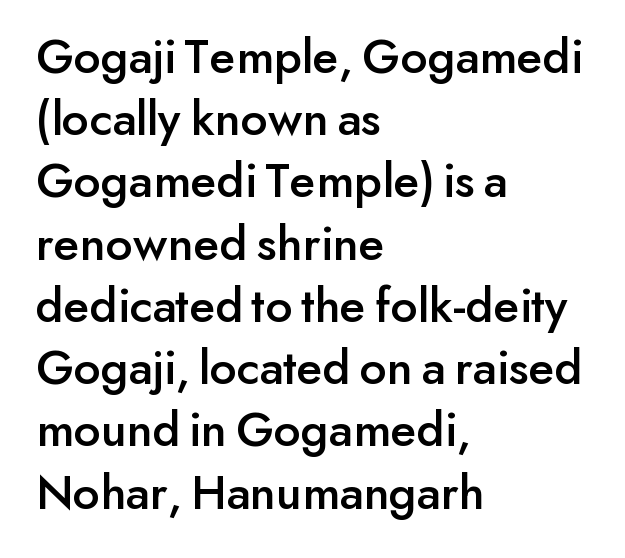
{"serif": "no", "italic": "no", "width": "normal", "stroke_contrast": "low", "x_height": "small", "monospaced": "no", "underline": "no", "align": "left", "line_spacing_ratio": 1.22, "letter_spacing": "normal", "letter_spacing_em": 0.0, "glyph_px": 51}
